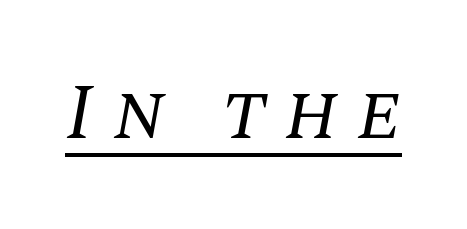
Q: Is the text bold? A: No.
Q: Is the text italic (slanted)? A: Yes, it leans right by about 10 degrees.
Q: Is the typeface a serif or a sans-serif typeface? A: Serif.
Q: Is the text underlined? A: Yes.
Q: Is the spacing between letters normal or unusually wide? A: Unusually wide.
Q: Width (condensed, normal, or wide)? A: Normal.
Q: Stroke contrast? A: Medium.
Q: x-height? A: Large.
Q: Monospaced? A: No.
